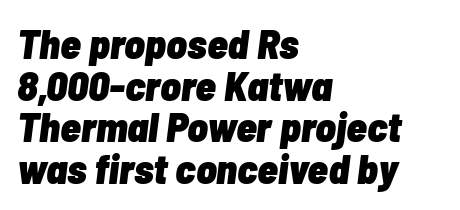
{"italic": "yes", "lean": "right", "slant_degrees": 7, "bold": "yes", "weight": "heavy", "width": "condensed", "stroke_contrast": "low", "x_height": "medium", "monospaced": "no", "underline": "no", "align": "left", "line_spacing": "tight", "line_spacing_ratio": 0.99, "letter_spacing": "normal", "letter_spacing_em": 0.0, "glyph_px": 42}
